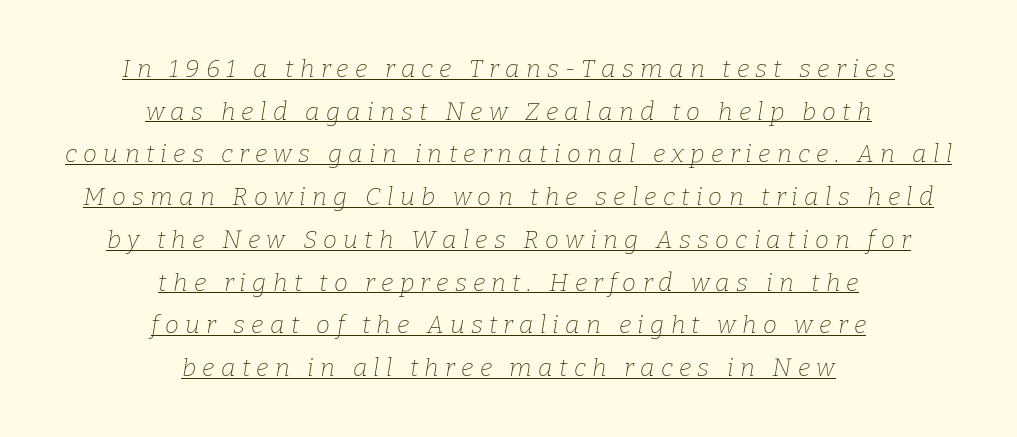
{"italic": "yes", "lean": "right", "slant_degrees": 9, "bold": "no", "underline": "yes", "align": "center", "line_spacing_ratio": 1.71, "letter_spacing": "wide", "letter_spacing_em": 0.25, "glyph_px": 25}
